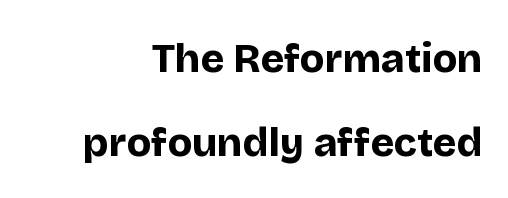
{"serif": "no", "italic": "no", "bold": "yes", "weight": "bold", "width": "normal", "stroke_contrast": "low", "x_height": "large", "monospaced": "no", "underline": "no", "line_spacing": "loose", "line_spacing_ratio": 2.11, "letter_spacing": "normal", "letter_spacing_em": 0.0, "glyph_px": 40}
